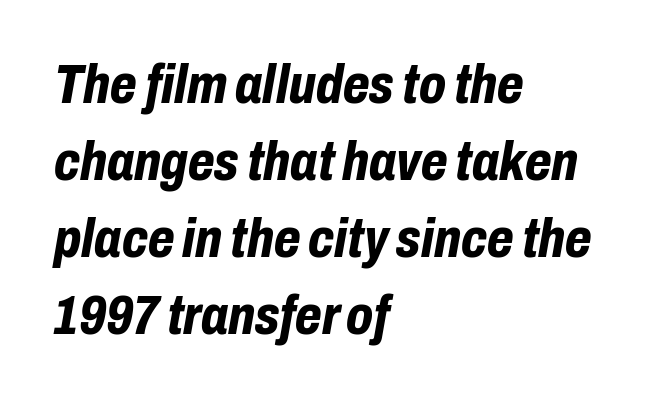
Q: Is the text bold? A: Yes.
Q: Is the text italic (slanted)? A: Yes, it leans right by about 10 degrees.
Q: Is the text underlined? A: No.
Q: How is the paragraph aligned? A: Left-aligned.
Q: Is the spacing between letters normal or unusually wide? A: Normal.
Q: Is the spacing between lines tight, normal or loose? A: Normal.
Q: Width (condensed, normal, or wide)? A: Condensed.
Q: Stroke contrast? A: Low.
Q: x-height? A: Medium.
Q: Monospaced? A: No.
